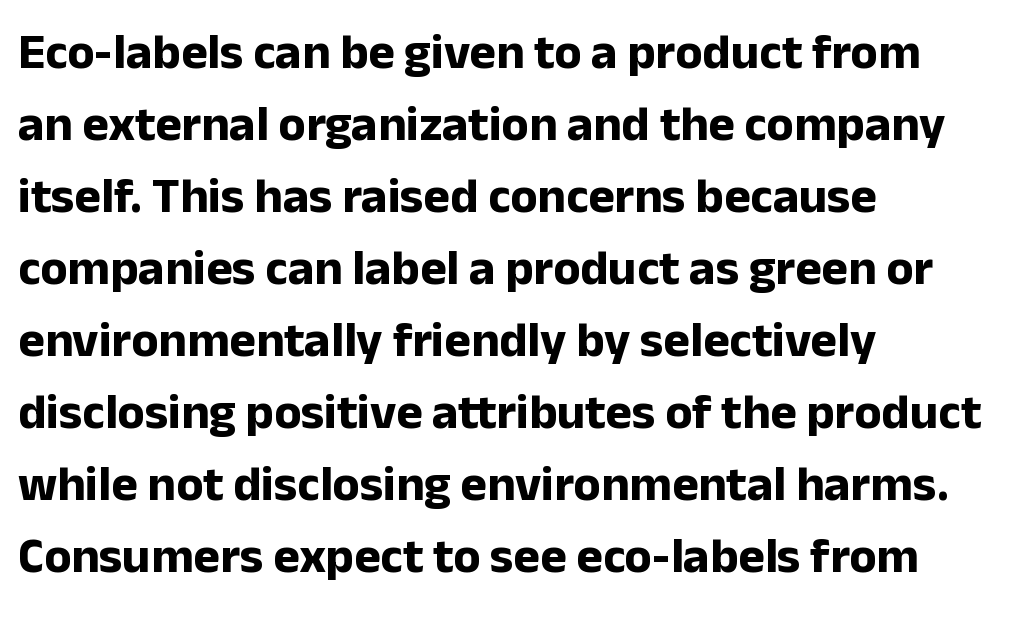
Q: Is the text bold? A: Yes.
Q: Is the text italic (slanted)? A: No, it is upright.
Q: Is the typeface a serif or a sans-serif typeface? A: Sans-serif.
Q: Is the text underlined? A: No.
Q: How is the paragraph aligned? A: Left-aligned.
Q: Is the spacing between letters normal or unusually wide? A: Normal.
Q: Is the spacing between lines tight, normal or loose? A: Normal.
Q: Width (condensed, normal, or wide)? A: Normal.
Q: Stroke contrast? A: Low.
Q: x-height? A: Medium.
Q: Monospaced? A: No.
